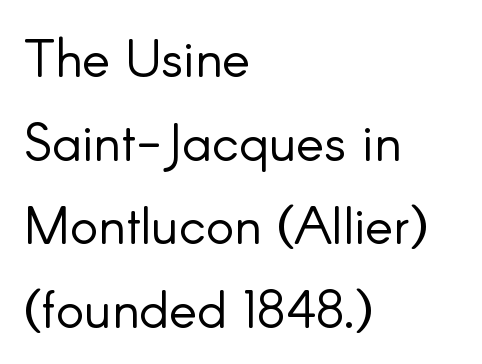
Q: Is the text bold? A: No.
Q: Is the text italic (slanted)? A: No, it is upright.
Q: Is the typeface a serif or a sans-serif typeface? A: Sans-serif.
Q: Is the text underlined? A: No.
Q: How is the paragraph aligned? A: Left-aligned.
Q: Is the spacing between letters normal or unusually wide? A: Normal.
Q: Is the spacing between lines tight, normal or loose? A: Normal.
Q: Width (condensed, normal, or wide)? A: Normal.
Q: Stroke contrast? A: Low.
Q: x-height? A: Small.
Q: Monospaced? A: No.
